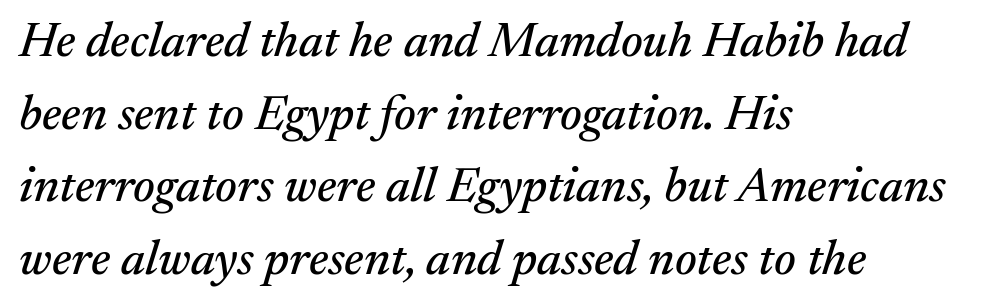
{"serif": "yes", "italic": "yes", "lean": "right", "slant_degrees": 17, "width": "normal", "stroke_contrast": "medium", "x_height": "medium", "monospaced": "no", "underline": "no", "align": "left", "line_spacing": "normal", "line_spacing_ratio": 1.48, "letter_spacing": "normal", "letter_spacing_em": 0.0, "glyph_px": 49}
